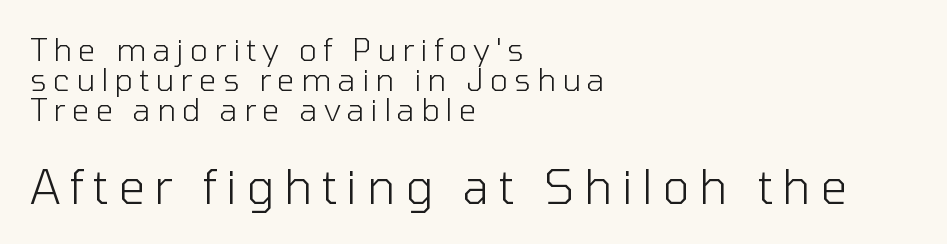
When letters stand straight like this, we call the style roman or upright. Vertically, the passage feels compressed, each row crowding the next. This sample uses expanded letter spacing, leaving extra air between glyphs. The gap between lines stays unmarked. Note the varied advance widths — an 'i' is clearly narrower than an 'm'.
